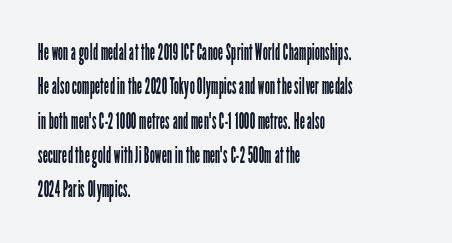
The vertical gap from one line to the next is medium. These lines were composed using upright roman letters. Horizontal alignment here is leftward, the default for most running prose. The gaps between neighbouring characters are ordinary and unremarkable. Weight: regular or lighter.
